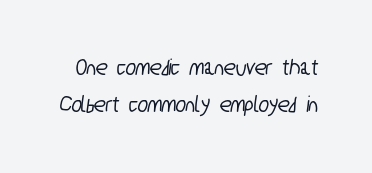
Q: Is the text underlined? A: No.
Q: Is the spacing between letters normal or unusually wide? A: Normal.
Q: Is the spacing between lines tight, normal or loose? A: Normal.
